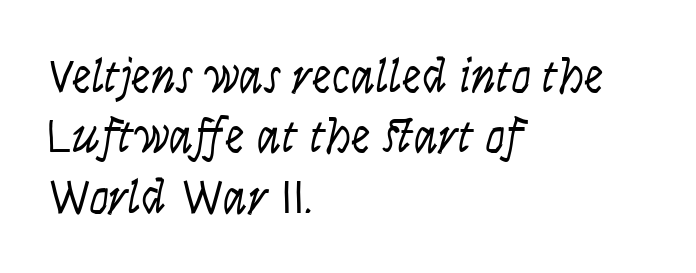
{"italic": "yes", "lean": "right", "slant_degrees": 9, "bold": "no", "weight": "light", "width": "condensed", "stroke_contrast": "low", "x_height": "large", "monospaced": "no", "underline": "no", "align": "left", "line_spacing_ratio": 1.23, "letter_spacing": "normal", "letter_spacing_em": 0.0, "glyph_px": 49}
